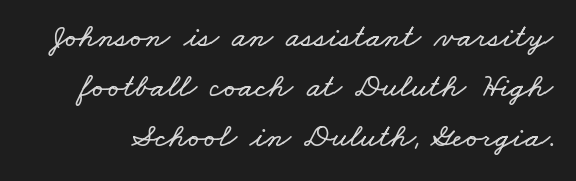
This block has exactly the height ordinary leading produces. No word sits above an underline. You could not count columns in this text — the font is proportionally spaced. There is no visible air inserted between adjacent glyphs.
